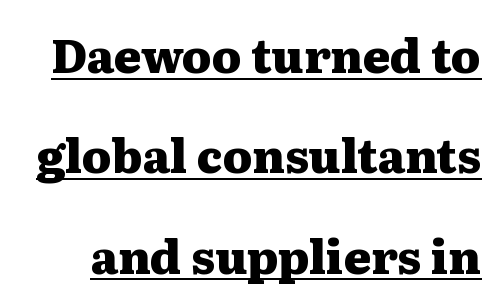
The image shows 46 px heavy, wide serif type, upright; set loose line spacing (2.18x), normal letter spacing, underlined; medium stroke contrast and a medium x-height.
